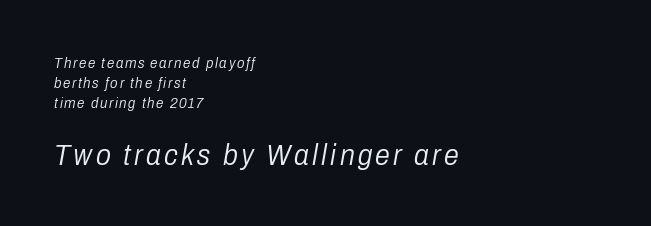
{"italic": "yes", "lean": "right", "slant_degrees": 10, "bold": "no", "weight": "light", "width": "condensed", "stroke_contrast": "low", "x_height": "medium", "monospaced": "no", "underline": "no", "align": "left", "line_spacing": "normal", "line_spacing_ratio": 1.33, "larger_block": "second", "size_ratio": 2.0, "glyph_px": 30}
